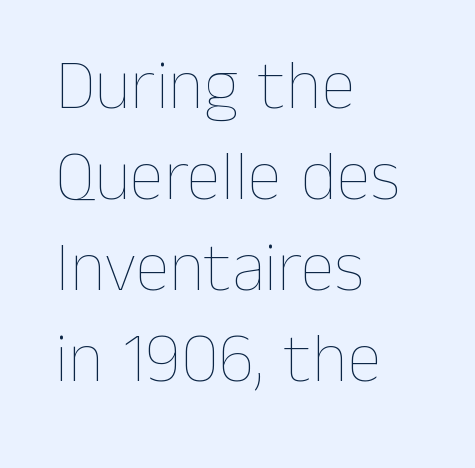
Q: Is the text bold? A: No.
Q: Is the text italic (slanted)? A: No, it is upright.
Q: Is the text underlined? A: No.
Q: How is the paragraph aligned? A: Left-aligned.
Q: Is the spacing between letters normal or unusually wide? A: Normal.
Q: Is the spacing between lines tight, normal or loose? A: Normal.
Q: Width (condensed, normal, or wide)? A: Normal.
Q: Stroke contrast? A: Low.
Q: x-height? A: Medium.
Q: Monospaced? A: No.
